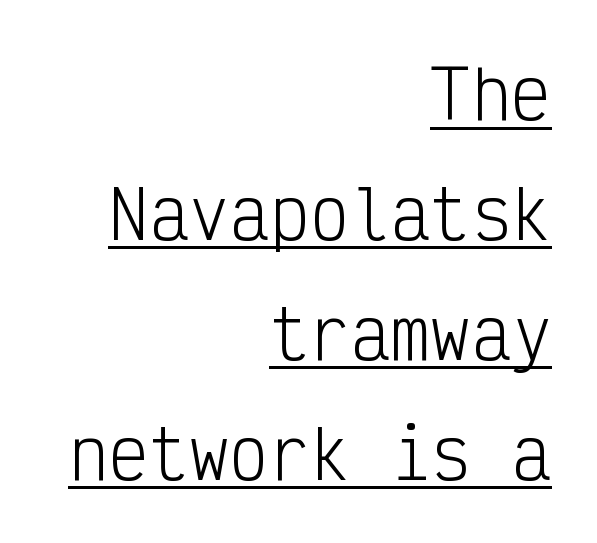
{"serif": "no", "italic": "no", "bold": "no", "weight": "light", "width": "condensed", "stroke_contrast": "low", "x_height": "medium", "monospaced": "yes", "underline": "yes", "align": "right", "line_spacing_ratio": 1.79, "letter_spacing": "normal", "letter_spacing_em": 0.0, "glyph_px": 67}
